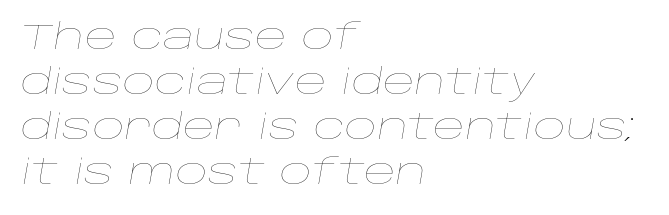
Q: Is the text bold? A: No.
Q: Is the text italic (slanted)? A: Yes, it leans right by about 10 degrees.
Q: Is the text underlined? A: No.
Q: How is the paragraph aligned? A: Left-aligned.
Q: Is the spacing between letters normal or unusually wide? A: Normal.
Q: Is the spacing between lines tight, normal or loose? A: Normal.
Q: Width (condensed, normal, or wide)? A: Wide.
Q: Stroke contrast? A: Low.
Q: x-height? A: Large.
Q: Monospaced? A: No.
